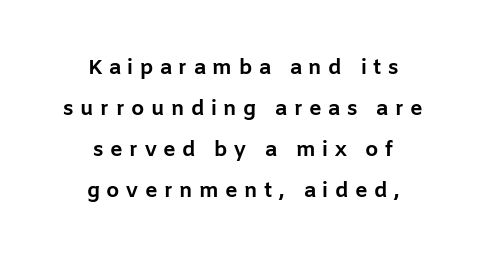
{"italic": "no", "bold": "yes", "underline": "no", "align": "center", "line_spacing": "loose", "line_spacing_ratio": 1.95, "letter_spacing": "wide", "letter_spacing_em": 0.31, "glyph_px": 21}
